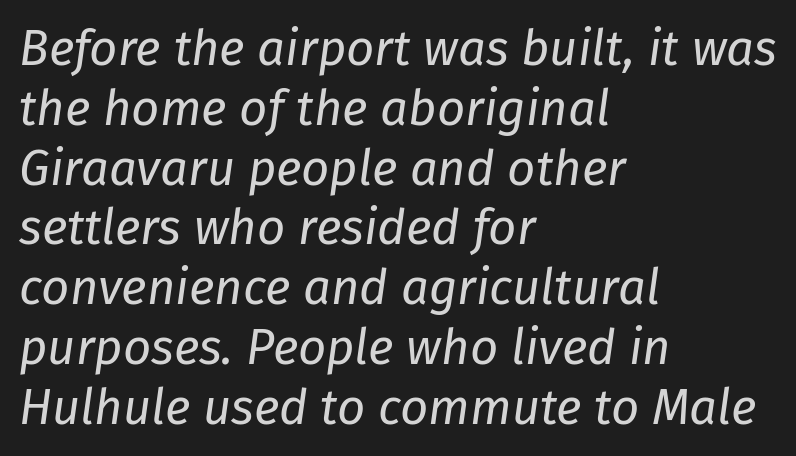
The paragraph shown leans on its left margin. What stands out about the letter spacing? Nothing — it is the standard amount. You could not count columns in this text — the font is proportionally spaced. This is oblique type, the kind used for emphasis or titles. Stem width sits at or under what a default text font uses.
